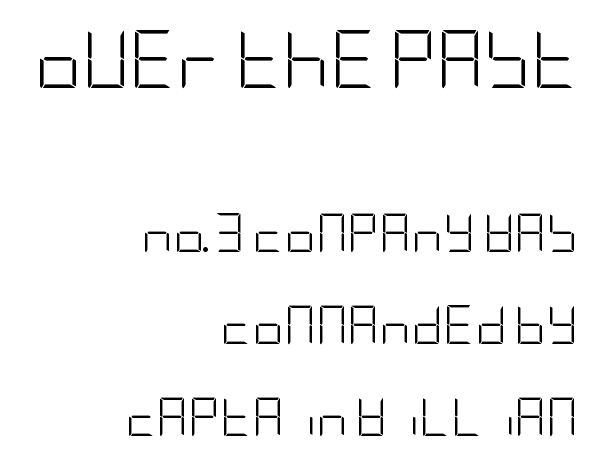
Q: Is the text bold? A: No.
Q: Is the text italic (slanted)? A: No, it is upright.
Q: Is the typeface a serif or a sans-serif typeface? A: Sans-serif.
Q: Is the text underlined? A: No.
Q: How is the paragraph aligned? A: Right-aligned.
Q: Is the spacing between letters normal or unusually wide? A: Normal.
Q: Is the spacing between lines tight, normal or loose? A: Loose.
Q: Which block of text is set in a larger size, the first (top) or the second (bottom)? A: The first (top) one.
Q: Width (condensed, normal, or wide)? A: Condensed.
Q: Stroke contrast? A: Low.
Q: x-height? A: Large.
